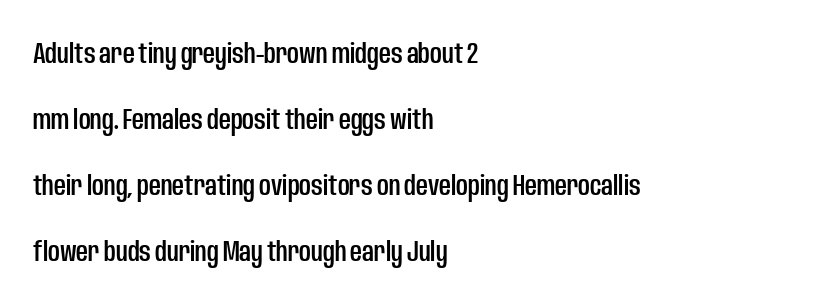
The image shows 29 px condensed sans-serif type, upright; set left-aligned, loose line spacing (2.28x), normal letter spacing, not underlined; low stroke contrast and a large x-height.
